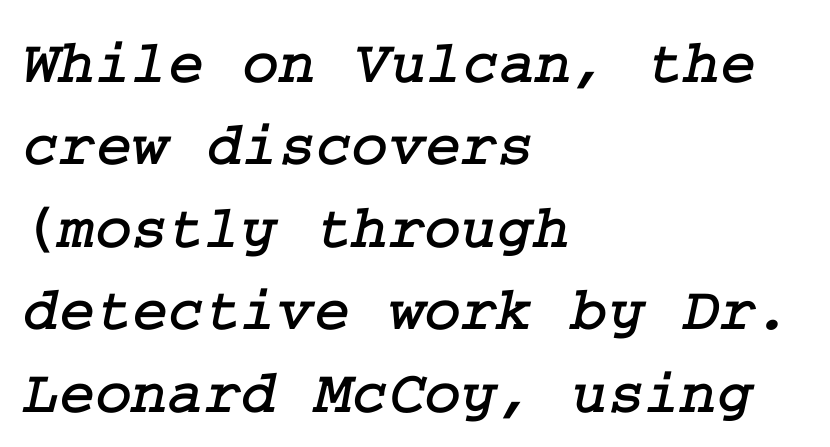
The image shows 62 px serif type; set left-aligned, normal line spacing (1.33x), normal letter spacing, not underlined; low stroke contrast and a medium x-height.
